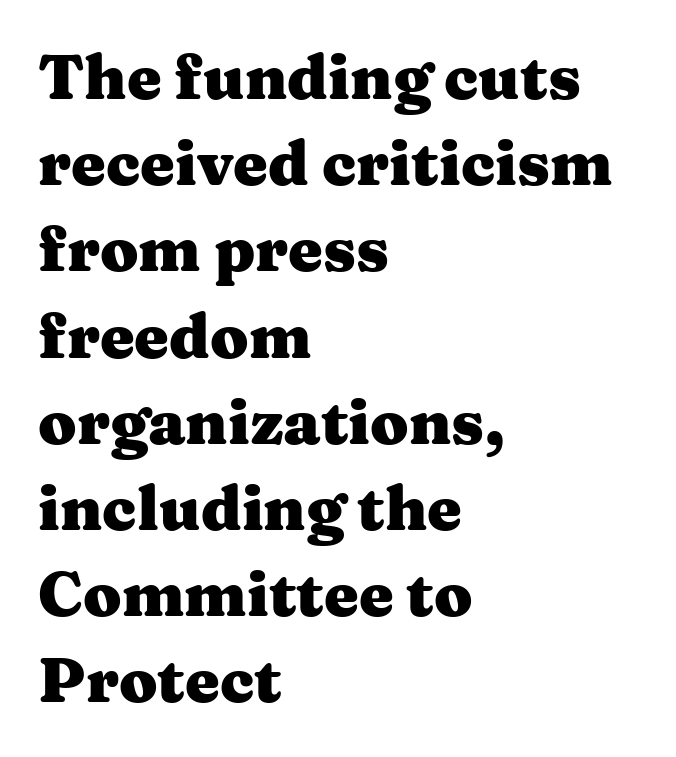
{"serif": "yes", "italic": "no", "bold": "yes", "weight": "heavy", "width": "wide", "stroke_contrast": "medium", "x_height": "medium", "monospaced": "no", "underline": "no", "align": "left", "line_spacing": "normal", "line_spacing_ratio": 1.39, "letter_spacing": "normal", "letter_spacing_em": 0.0, "glyph_px": 62}
